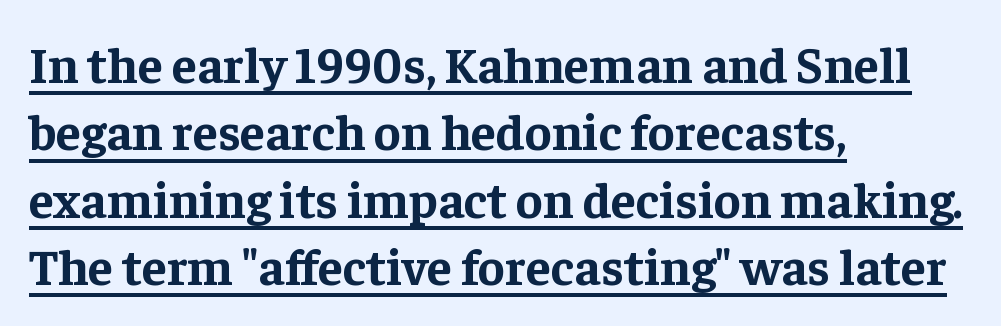
The image shows 51 px bold serif type, upright; set left-aligned, normal line spacing (1.32x), normal letter spacing, underlined; low stroke contrast and a medium x-height.
